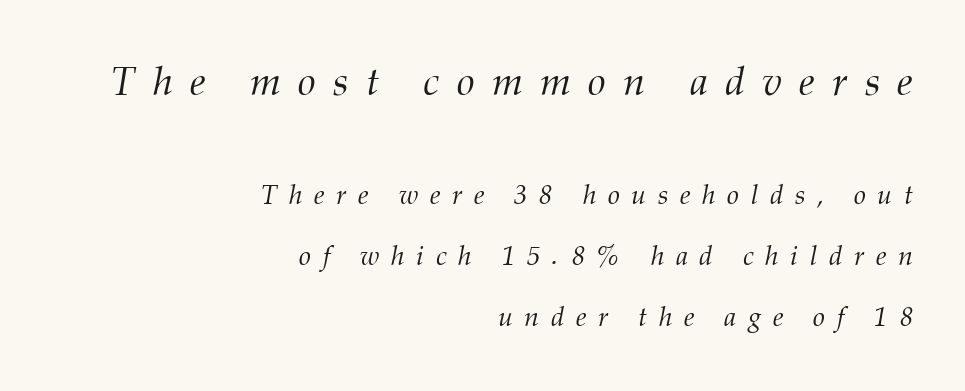
The image shows 40 px light serif type, italic (leaning right); set right-aligned, loose line spacing (2.27x), unusually wide letter spacing (+0.43 em), not underlined; the first (top) block is 1.48x larger; medium stroke contrast and a medium x-height.
